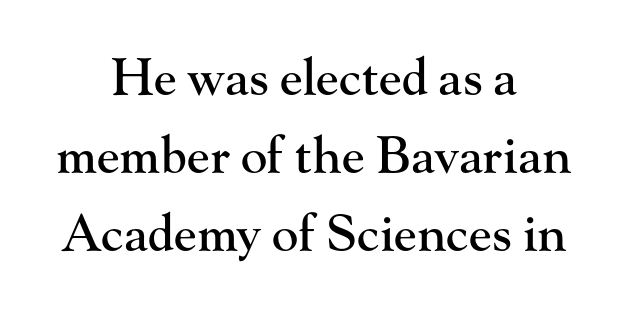
{"serif": "yes", "italic": "no", "width": "normal", "stroke_contrast": "high", "x_height": "small", "monospaced": "no", "underline": "no", "align": "center", "line_spacing": "normal", "line_spacing_ratio": 1.56, "letter_spacing": "normal", "letter_spacing_em": 0.0, "glyph_px": 50}
